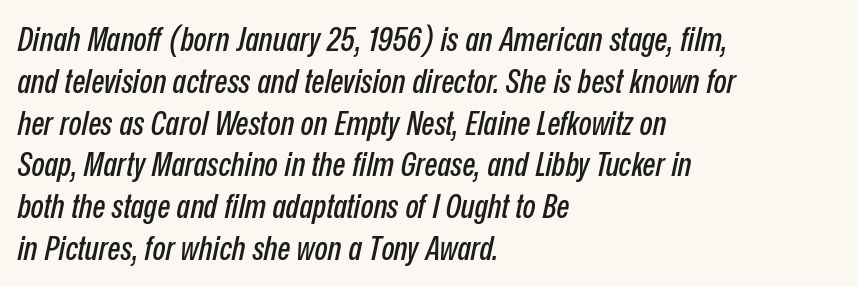
Q: Is the text italic (slanted)? A: Yes, it leans right by about 12 degrees.
Q: Is the text underlined? A: No.
Q: How is the paragraph aligned? A: Left-aligned.
Q: Is the spacing between letters normal or unusually wide? A: Normal.
Q: Width (condensed, normal, or wide)? A: Condensed.
Q: Stroke contrast? A: Low.
Q: x-height? A: Medium.
Q: Monospaced? A: No.
